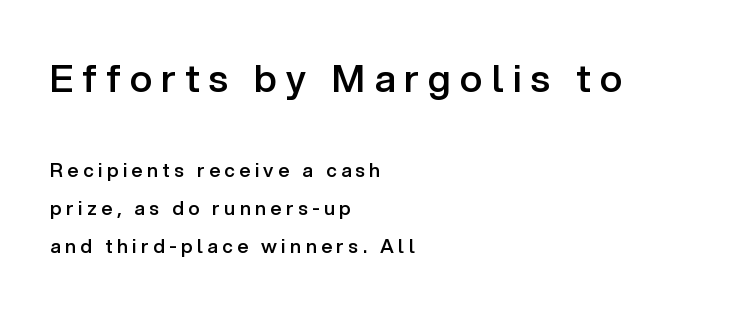
The image shows 38 px semibold sans-serif type, upright; set left-aligned, loose line spacing (2.0x), unusually wide letter spacing (+0.24 em), not underlined; the first (top) block is 2.0x larger; low stroke contrast and a medium x-height.
